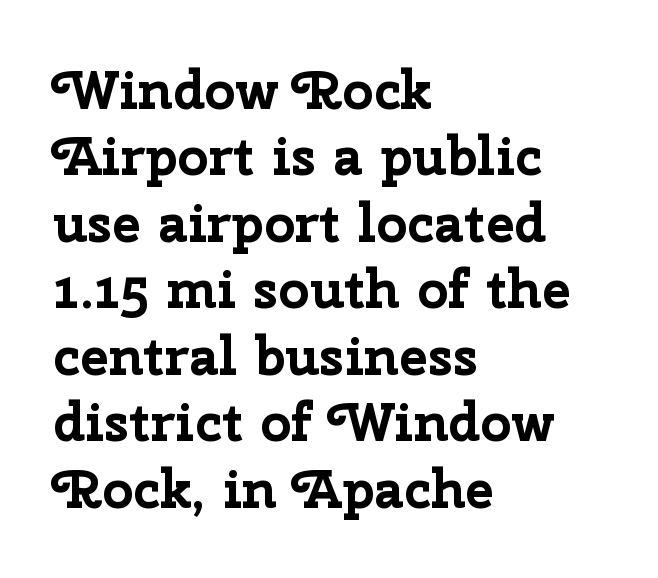
This sample has the flowing, uneven cadence of proportional lettering. Default kerning and tracking; the words read as compact shapes. The area under the type is left untouched. You'd pick this weight for a headline — it's a proper bold.
